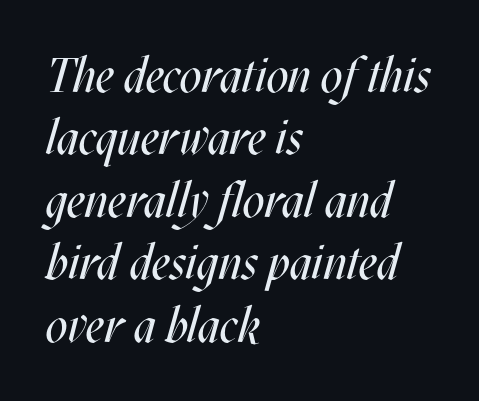
The image shows 48 px regular-weight, condensed type, italic (leaning right); set left-aligned, normal line spacing (1.3x), normal letter spacing, not underlined; medium stroke contrast and a large x-height.
